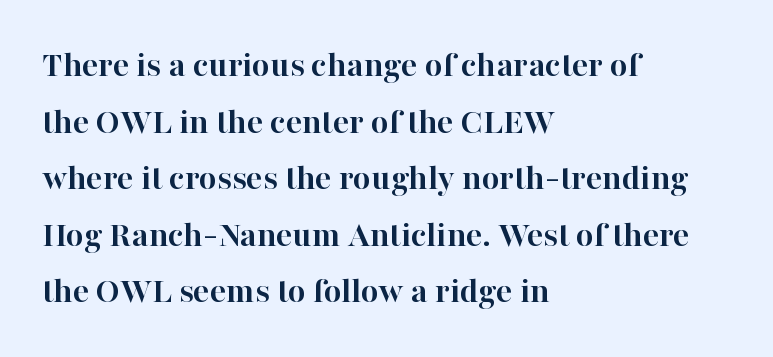
{"serif": "yes", "italic": "no", "bold": "yes", "weight": "semibold", "width": "normal", "stroke_contrast": "high", "x_height": "medium", "monospaced": "no", "underline": "no", "align": "left", "line_spacing": "normal", "line_spacing_ratio": 1.49, "letter_spacing": "normal", "letter_spacing_em": 0.0, "glyph_px": 38}
